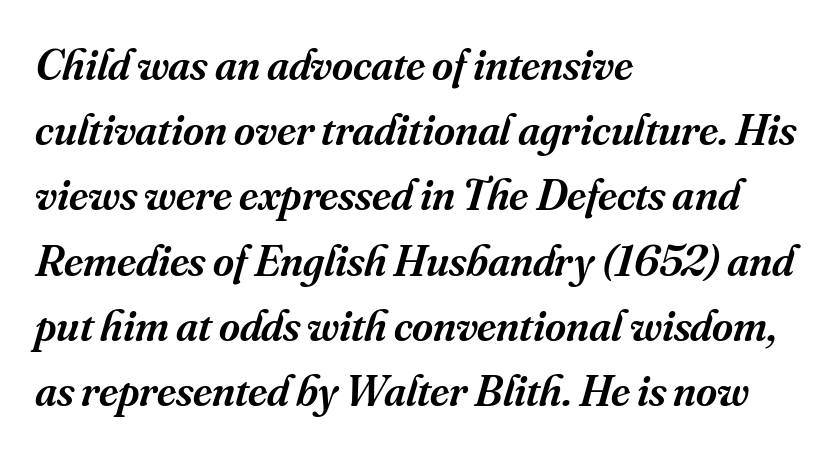
Every row of glyphs begins at an identical x-position on the left. Interline gaps are of average width in this sample. I'd call this a serif setting — the letters wear small feet. The typesetting leans somewhat heavy: a semibold.
